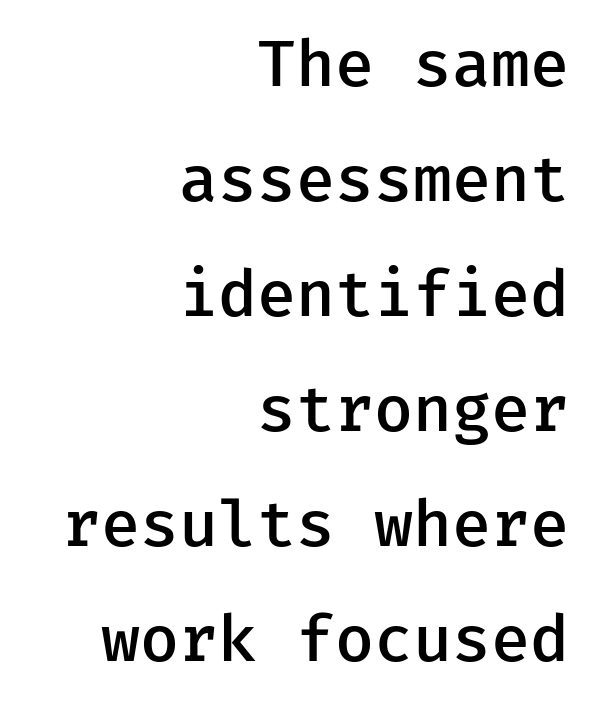
Stroke terminals: plain, sans-serif. Typographic density is moderately raised because the face is semibold. Vertical strokes here are truly vertical. The area under the type is left untouched.
